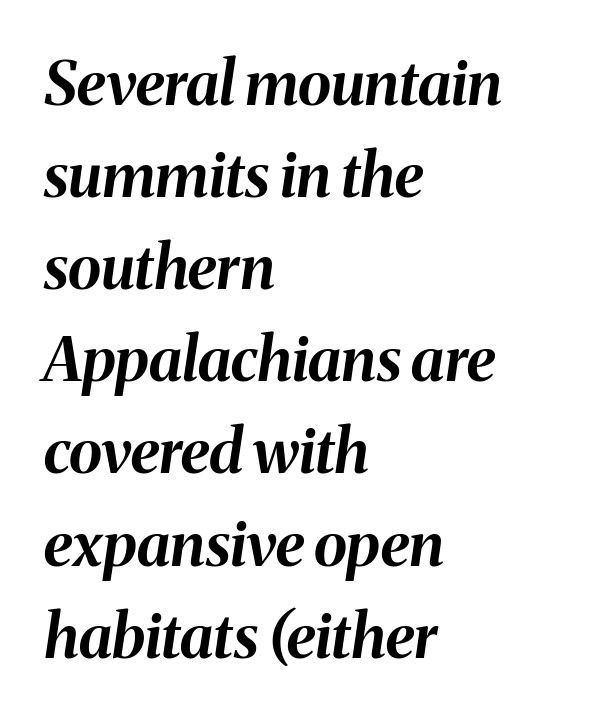
Is this a fixed-width face? No — the glyphs have proportional, varying widths. The axis of the letterforms is tilted away from vertical. Quick note: underline off. Each line starts at the same left margin while the right side varies. The space between consecutive lines is moderate. Nobody touched the tracking dial on this one.
